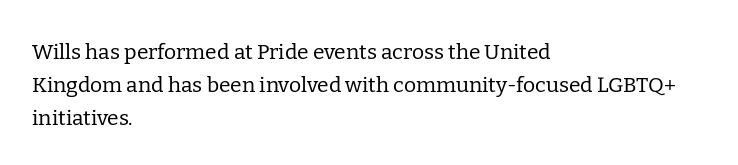
The image shows 21 px text type, upright; set left-aligned, normal line spacing (1.57x), normal letter spacing, not underlined.
